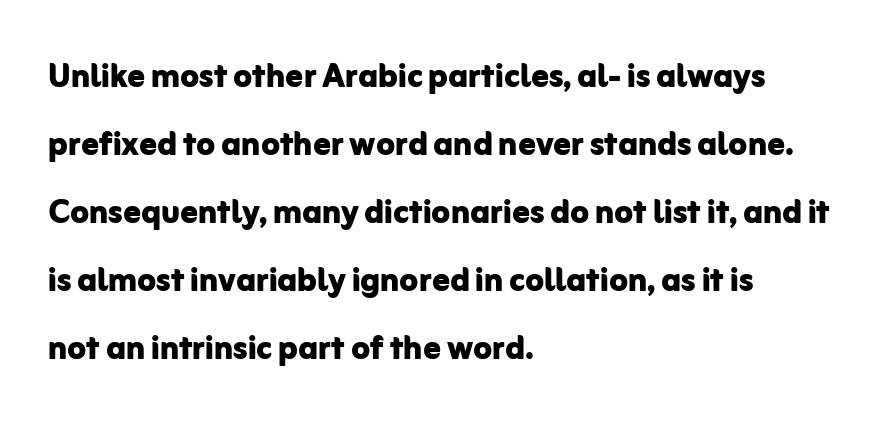
The passage shown is typeset with a sans-serif family. Looks like regular typesetting: each glyph gets only the width it needs. Notice how descenders clear the ascenders below comfortably — that's standard leading. Descenders hang freely into open space.
